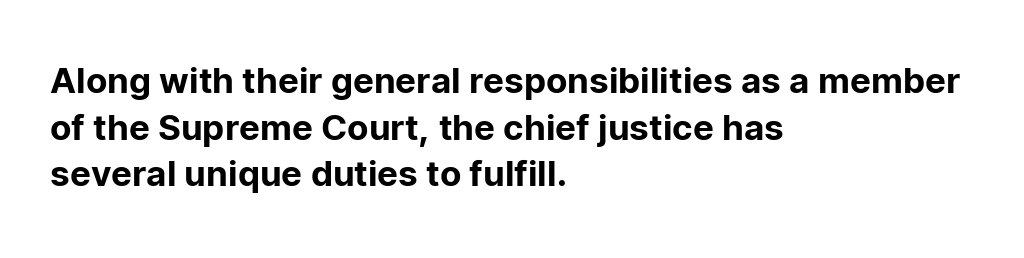
{"serif": "no", "italic": "no", "width": "normal", "stroke_contrast": "low", "x_height": "medium", "monospaced": "no", "underline": "no", "align": "left", "line_spacing": "normal", "line_spacing_ratio": 1.33, "letter_spacing": "normal", "letter_spacing_em": 0.0, "glyph_px": 35}
